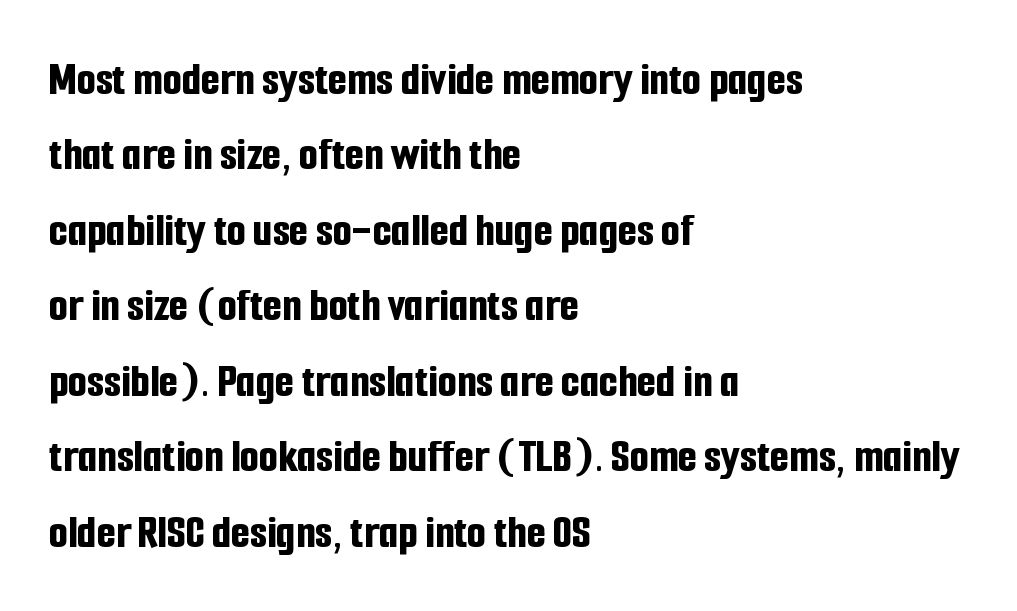
Caption: bold face, heavy strokes. Horizontally, the lines are justified to the leading edge only. Characters follow at the spacing the type designer built in. To sum up the face: it is a sans, with no serifs.
